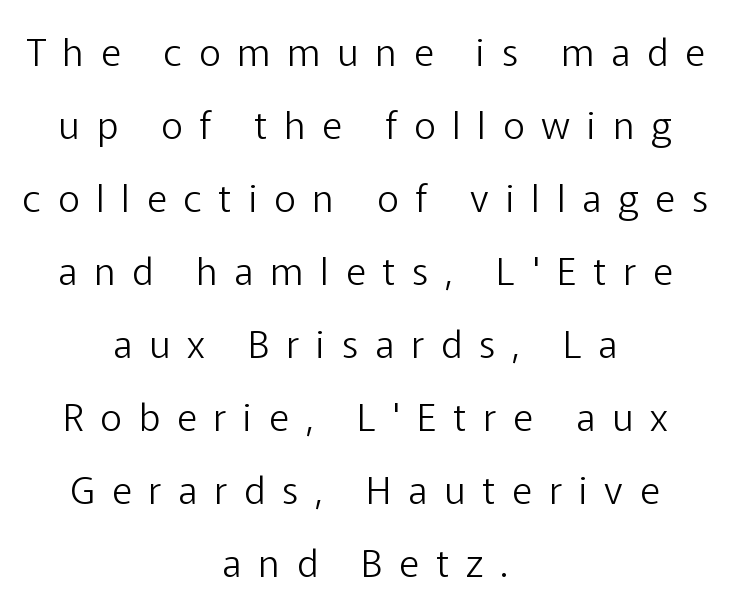
If you folded the block vertically in half, each line would mirror itself in length. The string is rendered with underlining switched off. Tall strokes in this sample are plumb rather than angled. Type style note: lacks serifs.
